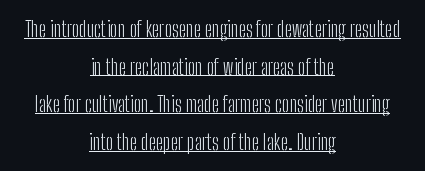
Q: Is the text bold? A: No.
Q: Is the text italic (slanted)? A: No, it is upright.
Q: Is the text underlined? A: Yes.
Q: How is the paragraph aligned? A: Centered.
Q: Is the spacing between letters normal or unusually wide? A: Normal.
